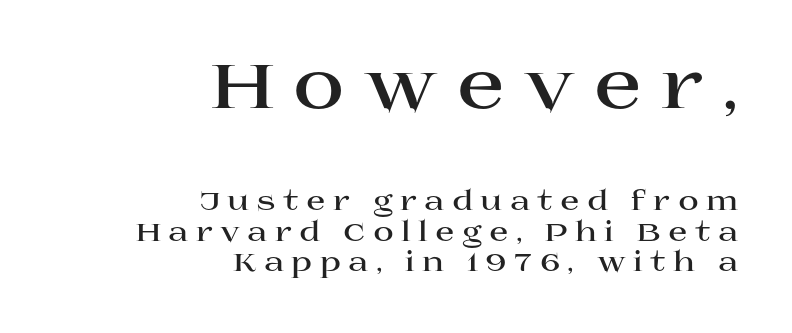
{"serif": "yes", "italic": "no", "bold": "yes", "weight": "bold", "width": "wide", "stroke_contrast": "high", "x_height": "large", "monospaced": "no", "underline": "no", "align": "right", "line_spacing": "tight", "line_spacing_ratio": 1.1, "letter_spacing": "wide", "letter_spacing_em": 0.26, "larger_block": "first", "size_ratio": 2.54, "glyph_px": 71}
